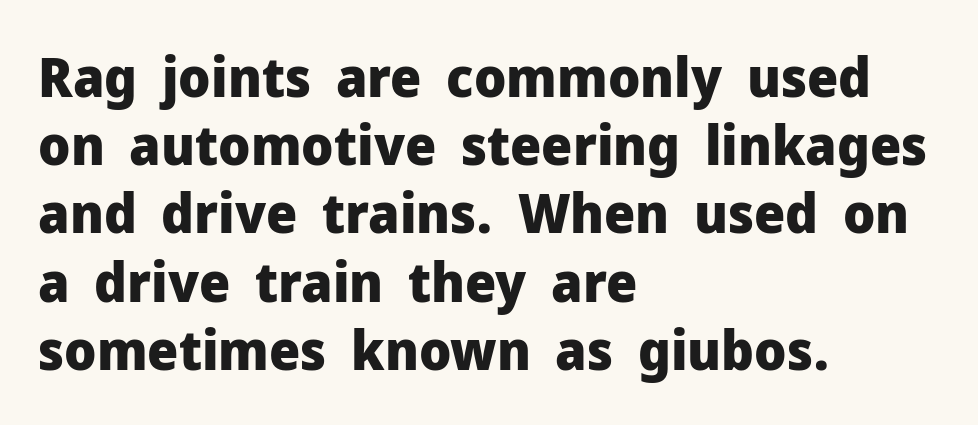
Weight: bold. The specimen reads as upright at a glance. You could not count columns in this text — the font is proportionally spaced. The gap between lines stays unmarked.
